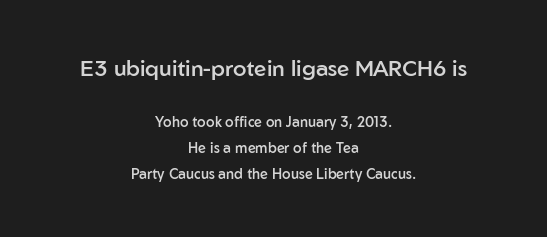
The image shows 22 px text type, upright; set centered, line spacing 1.87x, normal letter spacing, not underlined; the first (top) block is 1.57x larger.
